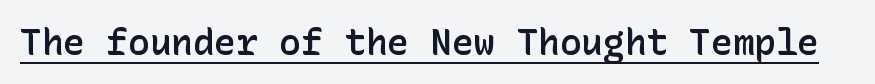
Regarding serifs, this sample does without them. Upright lettering throughout. The typesetting leans somewhat heavy: a semibold. A continuous stroke trails under the words, as in a hyperlink.
